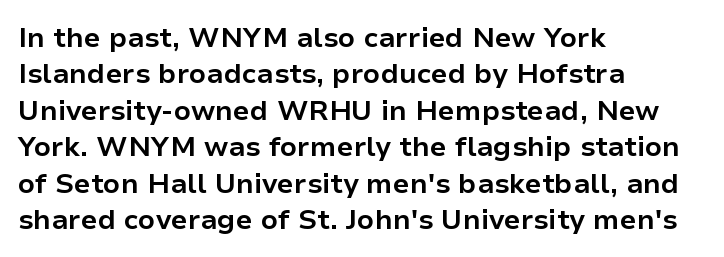
Q: Is the text bold? A: Yes.
Q: Is the text italic (slanted)? A: No, it is upright.
Q: Is the typeface a serif or a sans-serif typeface? A: Sans-serif.
Q: Is the text underlined? A: No.
Q: How is the paragraph aligned? A: Left-aligned.
Q: Is the spacing between letters normal or unusually wide? A: Normal.
Q: Is the spacing between lines tight, normal or loose? A: Normal.
Q: Width (condensed, normal, or wide)? A: Normal.
Q: Stroke contrast? A: Low.
Q: x-height? A: Medium.
Q: Monospaced? A: No.
